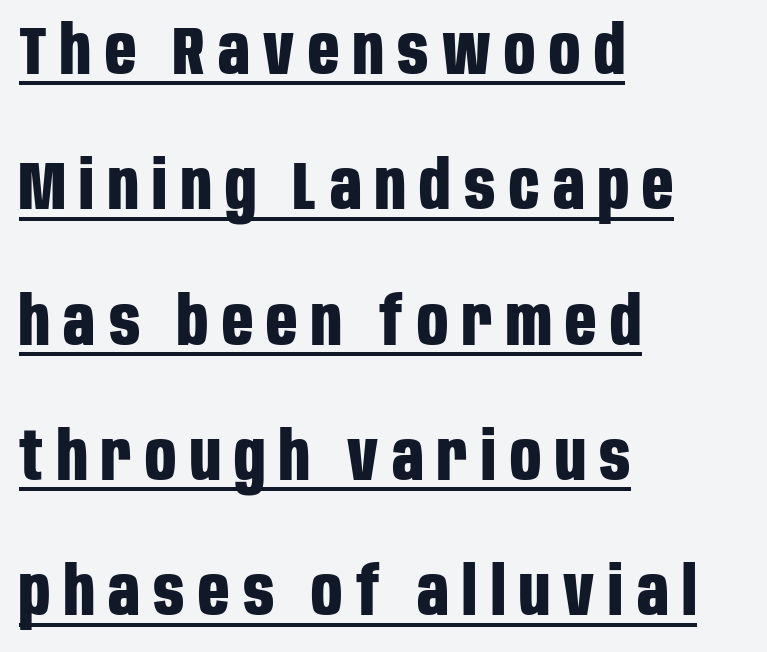
The image shows 68 px bold, condensed sans-serif type, upright; set left-aligned, loose line spacing (1.99x), unusually wide letter spacing (+0.2 em), underlined; low stroke contrast and a large x-height.
